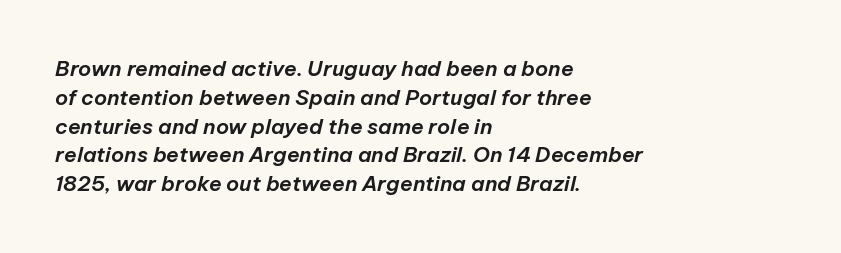
In terms of leading, this rendering sits right in the middle. Is the block centered? No — it sits flush against the left margin. When letters slant like this, we call the style italic. The gaps between neighbouring characters are ordinary and unremarkable. Letters rest on an invisible, unmarked baseline.
